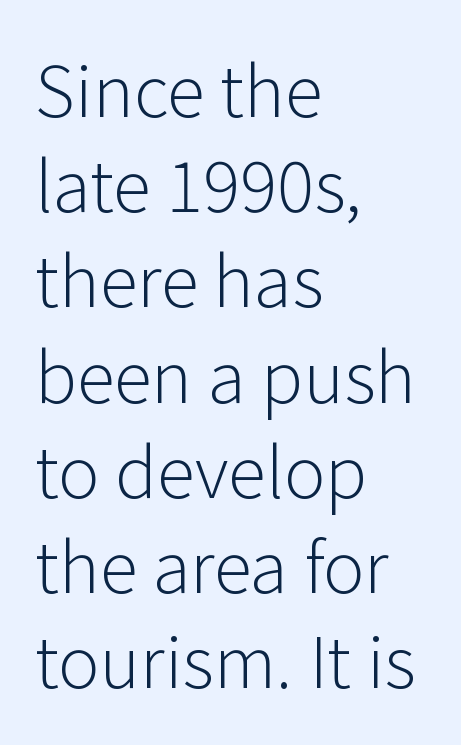
The lettering stays uniformly vertical, giving the passage a roman look. Caption: face not bold, strokes unweighted. Check where the strokes stop: nothing finishes them off — pure sans. This sample is left-justified, so line endings fall wherever the words run out. Think of a printed novel: that variable character pitch is what you see here.
